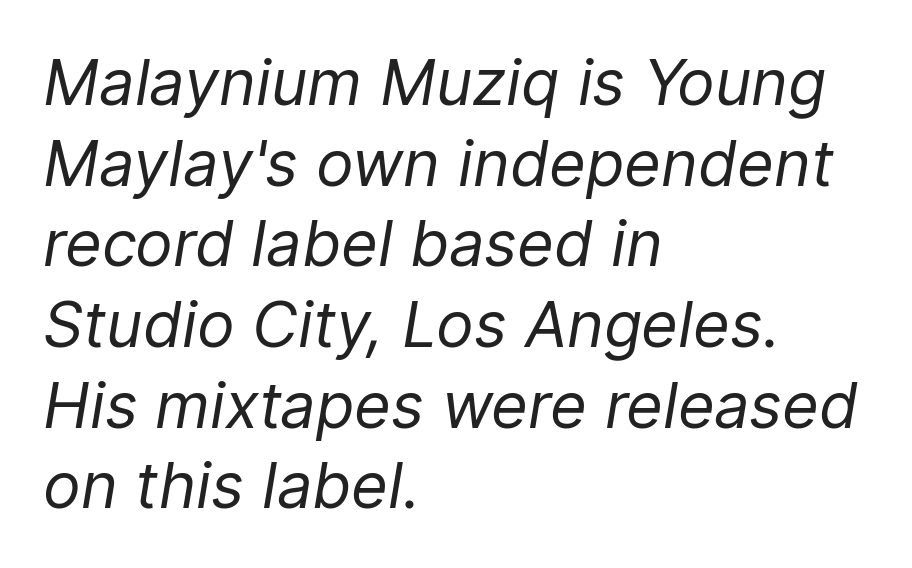
{"italic": "yes", "lean": "right", "slant_degrees": 9, "bold": "no", "weight": "regular", "width": "normal", "stroke_contrast": "low", "x_height": "medium", "monospaced": "no", "underline": "no", "align": "left", "line_spacing": "normal", "line_spacing_ratio": 1.28, "letter_spacing": "normal", "letter_spacing_em": 0.0, "glyph_px": 63}
